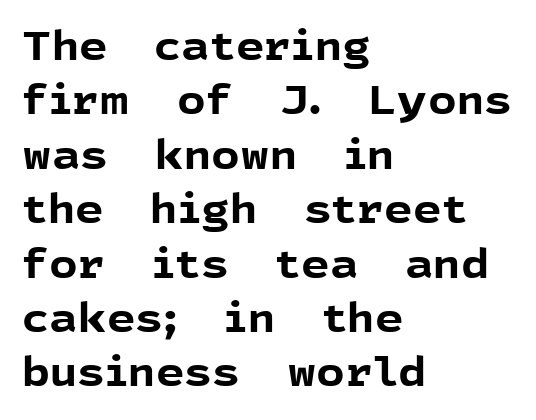
Q: Is the text bold? A: Yes.
Q: Is the text italic (slanted)? A: No, it is upright.
Q: Is the typeface a serif or a sans-serif typeface? A: Sans-serif.
Q: Is the text underlined? A: No.
Q: How is the paragraph aligned? A: Left-aligned.
Q: Is the spacing between letters normal or unusually wide? A: Normal.
Q: Is the spacing between lines tight, normal or loose? A: Normal.
Q: Width (condensed, normal, or wide)? A: Normal.
Q: x-height? A: Medium.
Q: Monospaced? A: No.
